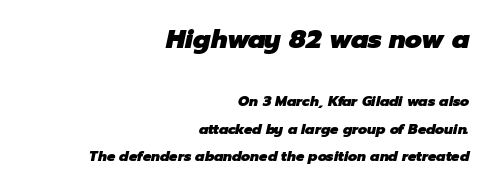
The image shows 26 px bold type, italic (leaning right); set right-aligned, loose line spacing (1.95x), normal letter spacing, not underlined; the first (top) block is 1.86x larger.
